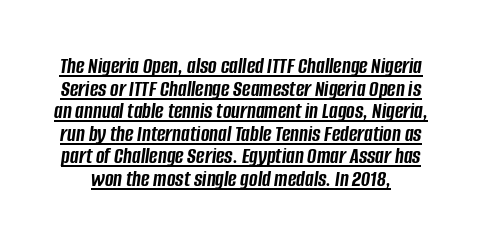
The tracking reads as untouched default to a designer's eye. Slant detected: the letters are inclined. Rows of type sit shoulder to shoulder in the vertical direction. A rule runs beneath these lines of type.
